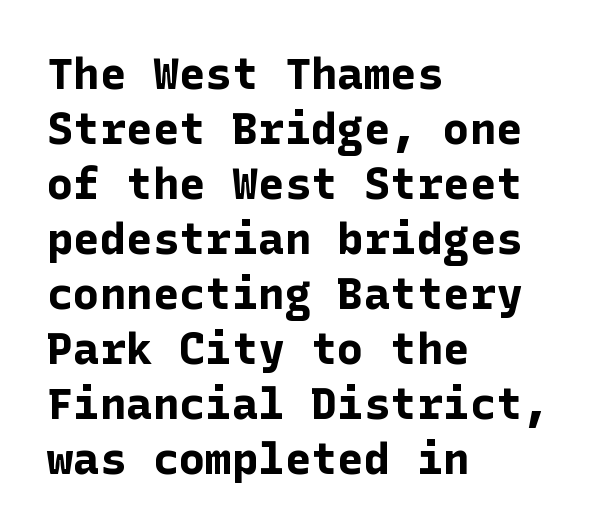
Q: Is the text bold? A: Yes.
Q: Is the text italic (slanted)? A: No, it is upright.
Q: Is the typeface a serif or a sans-serif typeface? A: Sans-serif.
Q: Is the text underlined? A: No.
Q: How is the paragraph aligned? A: Left-aligned.
Q: Is the spacing between letters normal or unusually wide? A: Normal.
Q: Is the spacing between lines tight, normal or loose? A: Normal.
Q: Width (condensed, normal, or wide)? A: Normal.
Q: Stroke contrast? A: Low.
Q: x-height? A: Medium.
